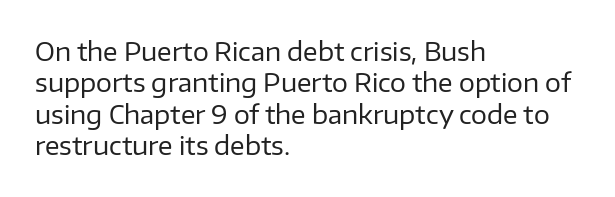
No letter is thick-stroked: the sample isn't bold. This is roman type, the default non-slanted kind. One glance says typical: line gaps are just what's usual. Plain, unruled lines of type. This sample is left-justified, so line endings fall wherever the words run out.
